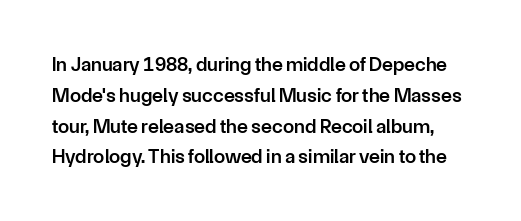
There is no visible air inserted between adjacent glyphs. The passage shown is semibold, sitting just below true bold. The leading is moderate, giving the passage an even texture. The foot of each line stays bare and open. The letters stand upright; this is a roman face.
